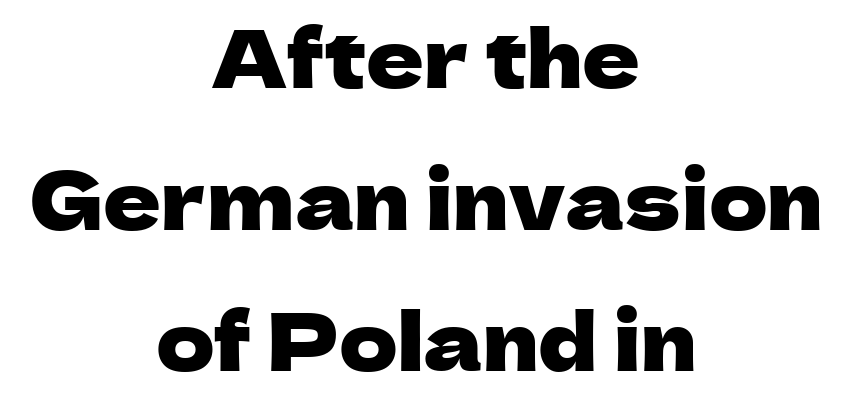
The strip under each line holds only bare page. Spacing verdict: proportional, widths tailored to each character. Every row of glyphs is offset so its center matches the block's center. When letters stand straight like this, we call the style roman or upright.
